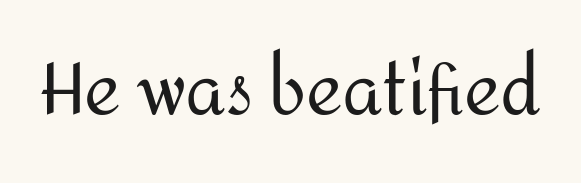
The image shows 70 px regular-weight sans-serif type, upright; set normal letter spacing, not underlined; medium stroke contrast and a medium x-height.
